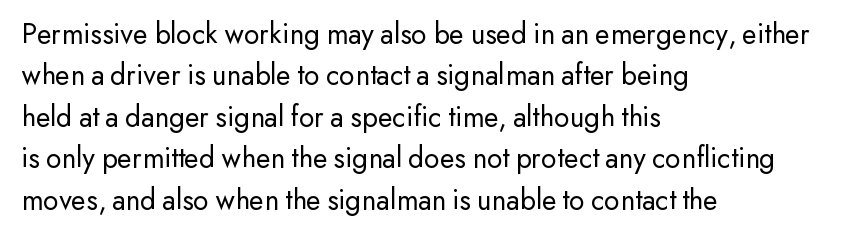
{"serif": "no", "italic": "no", "bold": "no", "weight": "regular", "width": "normal", "stroke_contrast": "low", "x_height": "small", "monospaced": "no", "underline": "no", "align": "left", "line_spacing": "normal", "line_spacing_ratio": 1.38, "letter_spacing": "normal", "letter_spacing_em": 0.0, "glyph_px": 30}
